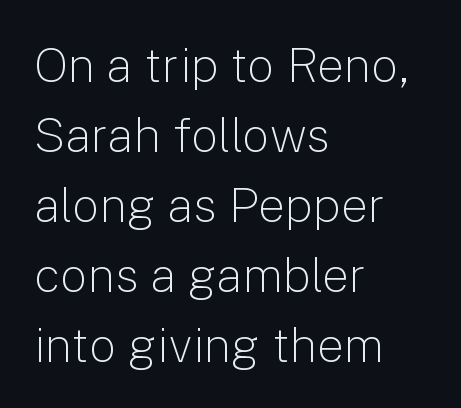
Evenly set lines give the paragraph a standard silhouette. The designer went with a sans here, leaving each stem footless. The zone under the glyphs is completely vacant. You could not count columns in this text — the font is proportionally spaced. Compared with typical body copy, the letter spacing here is the same. The type sits square on the baseline with zero lean.
